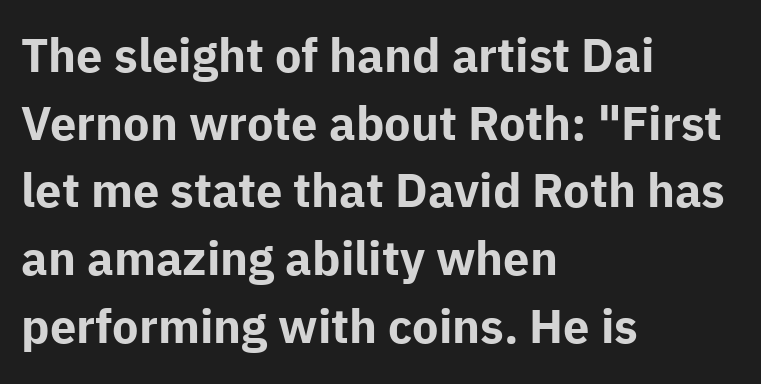
The image shows 47 px bold sans-serif type, upright; set left-aligned, normal line spacing (1.44x), normal letter spacing, not underlined; low stroke contrast and a medium x-height.
